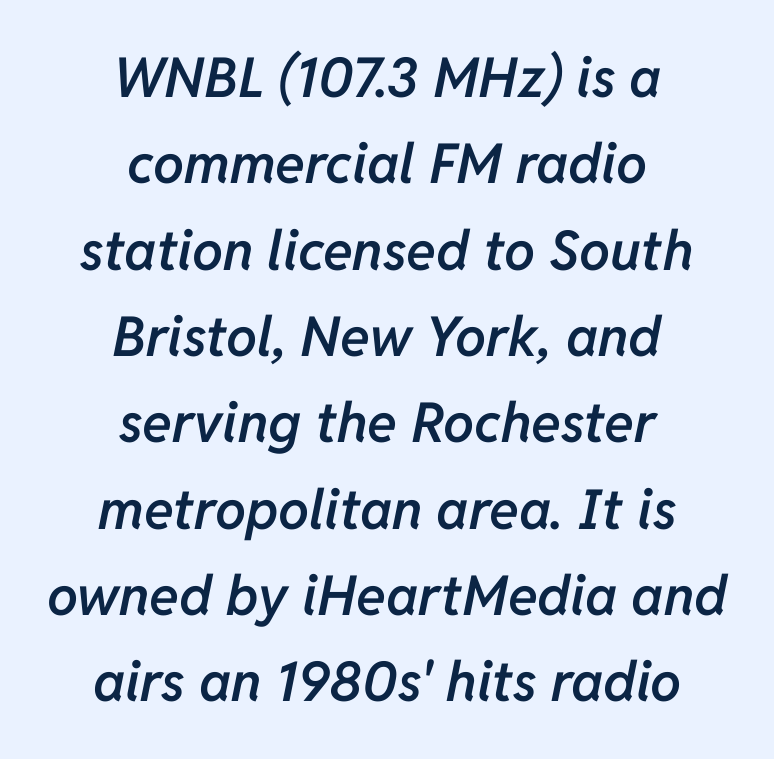
The rendering positions every line midway between the sides. The face used here is proportionally spaced, like ordinary book or web type. This is moderately heavy type, rendered in semibold. The passage shown has conventional tracking throughout. Has an underline been added? It has not. The letters are slanted; this is an italic face.
